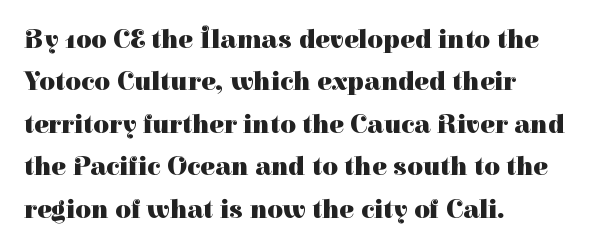
Q: Is the text bold? A: Yes.
Q: Is the text italic (slanted)? A: No, it is upright.
Q: Is the text underlined? A: No.
Q: How is the paragraph aligned? A: Left-aligned.
Q: Is the spacing between letters normal or unusually wide? A: Normal.
Q: Is the spacing between lines tight, normal or loose? A: Normal.
